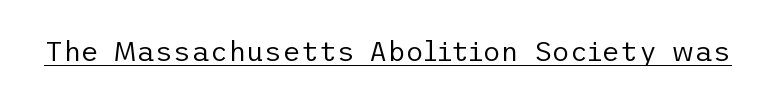
Q: Is the text bold? A: No.
Q: Is the text italic (slanted)? A: No, it is upright.
Q: Is the typeface a serif or a sans-serif typeface? A: Sans-serif.
Q: Is the text underlined? A: Yes.
Q: Is the spacing between letters normal or unusually wide? A: Normal.
Q: Width (condensed, normal, or wide)? A: Normal.
Q: Stroke contrast? A: Low.
Q: x-height? A: Medium.
